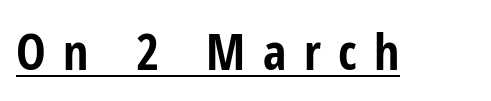
Q: Is the text bold? A: Yes.
Q: Is the text italic (slanted)? A: No, it is upright.
Q: Is the typeface a serif or a sans-serif typeface? A: Sans-serif.
Q: Is the text underlined? A: Yes.
Q: Is the spacing between letters normal or unusually wide? A: Unusually wide.
Q: Width (condensed, normal, or wide)? A: Condensed.
Q: Stroke contrast? A: Low.
Q: x-height? A: Medium.
Q: Monospaced? A: No.
